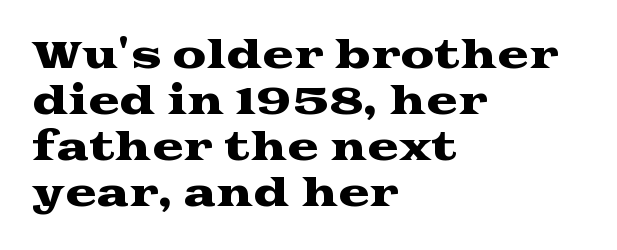
{"serif": "yes", "italic": "no", "width": "wide", "stroke_contrast": "medium", "x_height": "medium", "monospaced": "no", "underline": "no", "align": "left", "line_spacing_ratio": 1.21, "letter_spacing": "normal", "letter_spacing_em": 0.0, "glyph_px": 38}
